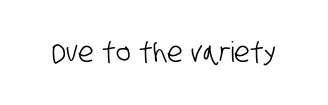
Q: Is the typeface a serif or a sans-serif typeface? A: Sans-serif.
Q: Is the text underlined? A: No.
Q: Is the spacing between letters normal or unusually wide? A: Normal.
Q: Width (condensed, normal, or wide)? A: Condensed.
Q: Stroke contrast? A: Low.
Q: x-height? A: Large.
Q: Monospaced? A: No.
